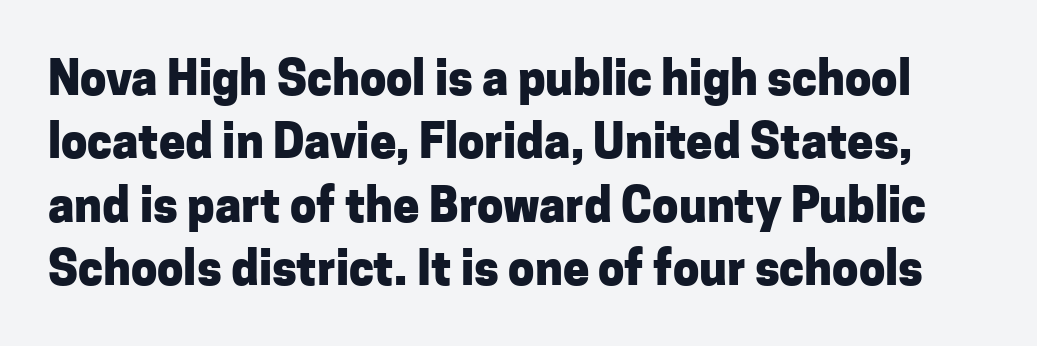
Q: Is the text bold? A: Yes.
Q: Is the text italic (slanted)? A: No, it is upright.
Q: Is the typeface a serif or a sans-serif typeface? A: Sans-serif.
Q: Is the text underlined? A: No.
Q: Is the spacing between letters normal or unusually wide? A: Normal.
Q: Is the spacing between lines tight, normal or loose? A: Normal.
Q: Width (condensed, normal, or wide)? A: Normal.
Q: Stroke contrast? A: Low.
Q: x-height? A: Medium.
Q: Monospaced? A: No.
